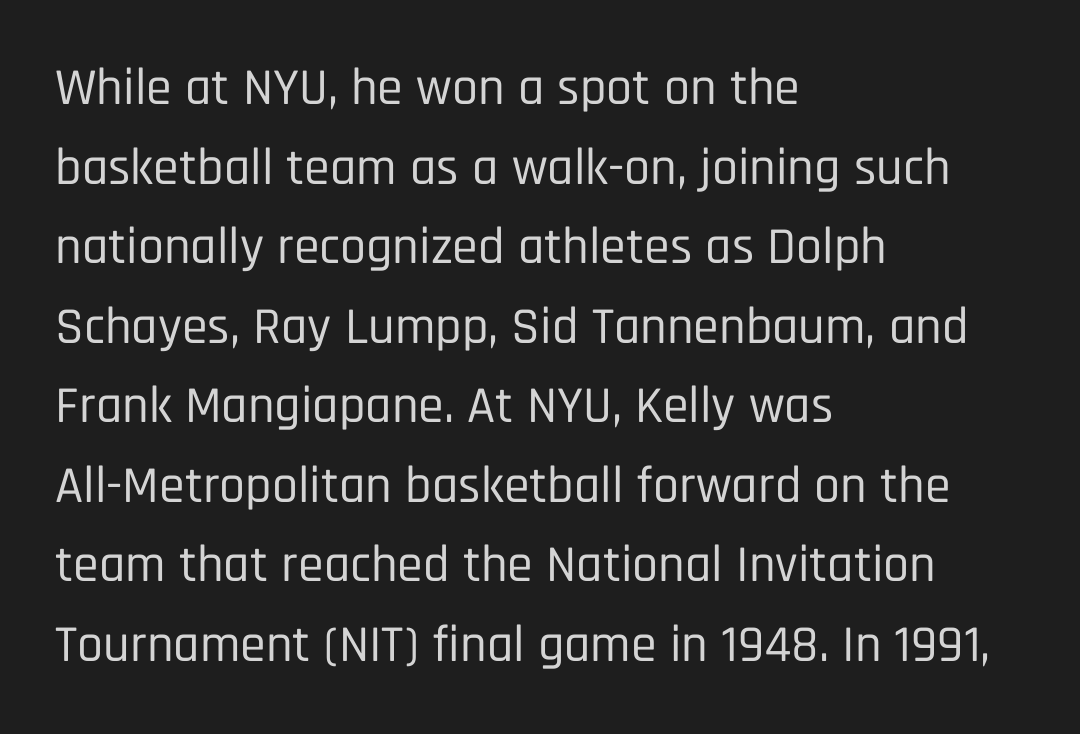
The image shows 52 px condensed sans-serif type, upright; set left-aligned, normal line spacing (1.53x), normal letter spacing, not underlined; low stroke contrast and a large x-height.
